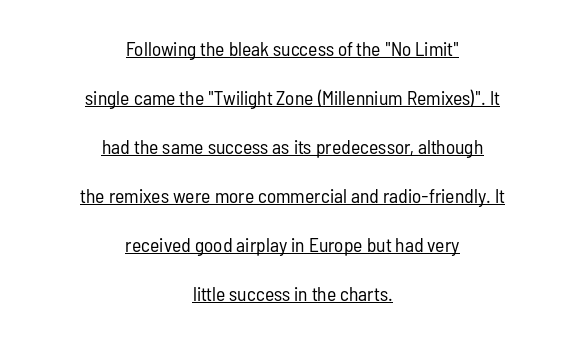
What decoration does the sample have? An underline. Every character sits straight up, as roman type does. Where is the straight margin? There isn't one; the lines are centered. The passage shown has conventional tracking throughout. Ink coverage per letter is moderate at most. Airy leading.
